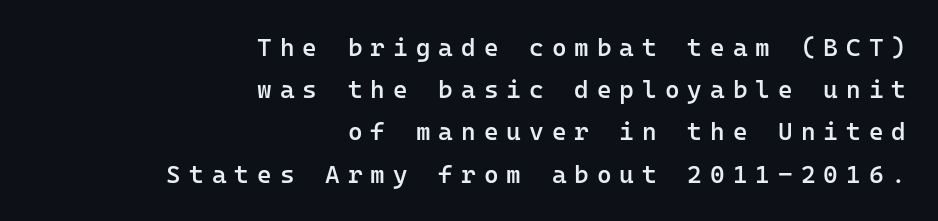
The image shows 25 px text type, upright; set right-aligned, normal line spacing (1.69x), unusually wide letter spacing (+0.32 em), not underlined.
